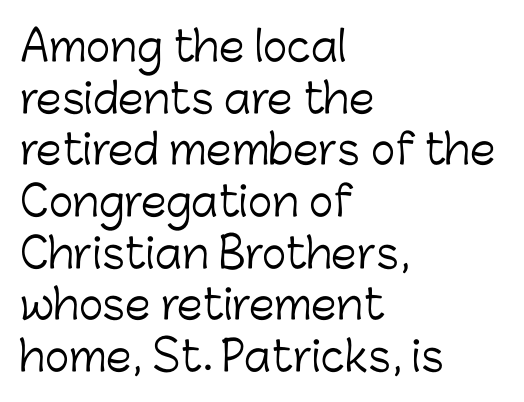
{"serif": "no", "italic": "no", "bold": "no", "weight": "light", "width": "normal", "stroke_contrast": "low", "x_height": "medium", "monospaced": "no", "underline": "no", "align": "left", "line_spacing": "normal", "line_spacing_ratio": 1.26, "letter_spacing": "normal", "letter_spacing_em": 0.0, "glyph_px": 41}
